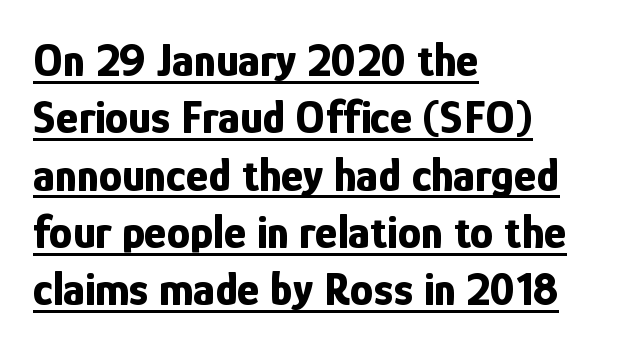
The image shows 47 px bold, condensed sans-serif type, upright; set left-aligned, line spacing 1.22x, normal letter spacing, underlined; low stroke contrast and a medium x-height.
